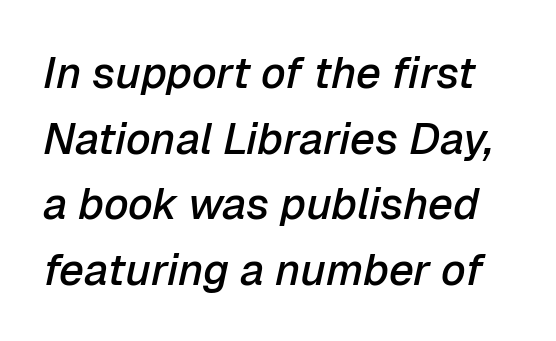
Q: Is the text bold? A: Semi-bold.
Q: Is the text italic (slanted)? A: Yes, it leans right by about 12 degrees.
Q: Is the text underlined? A: No.
Q: Is the spacing between letters normal or unusually wide? A: Normal.
Q: Is the spacing between lines tight, normal or loose? A: Normal.
Q: Width (condensed, normal, or wide)? A: Normal.
Q: Stroke contrast? A: Low.
Q: x-height? A: Medium.
Q: Monospaced? A: No.
